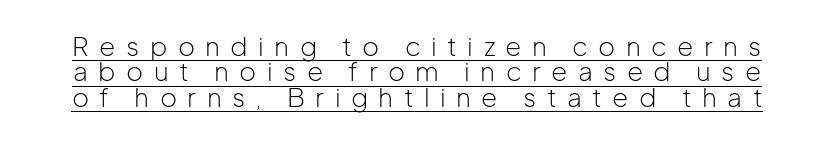
The image shows 26 px text type, upright; set tight line spacing (0.98x), unusually wide letter spacing (+0.4 em), underlined.
